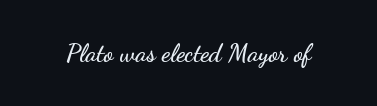
Characters follow at the spacing the type designer built in. The words here are not underlined.
